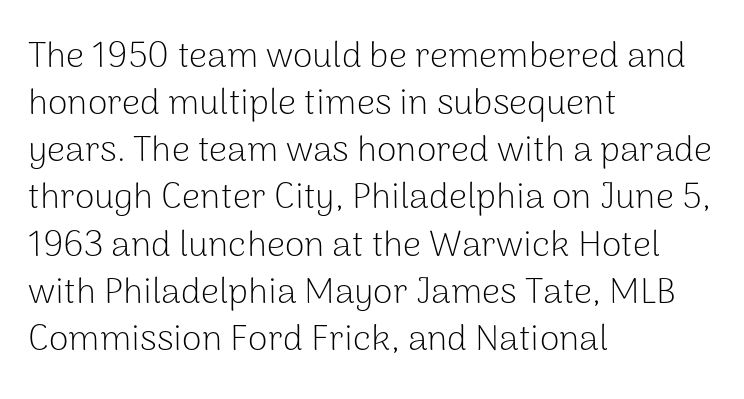
Q: Is the text bold? A: No.
Q: Is the text italic (slanted)? A: No, it is upright.
Q: Is the typeface a serif or a sans-serif typeface? A: Sans-serif.
Q: Is the text underlined? A: No.
Q: How is the paragraph aligned? A: Left-aligned.
Q: Is the spacing between letters normal or unusually wide? A: Normal.
Q: Is the spacing between lines tight, normal or loose? A: Normal.
Q: Width (condensed, normal, or wide)? A: Normal.
Q: Stroke contrast? A: Low.
Q: x-height? A: Medium.
Q: Monospaced? A: No.
